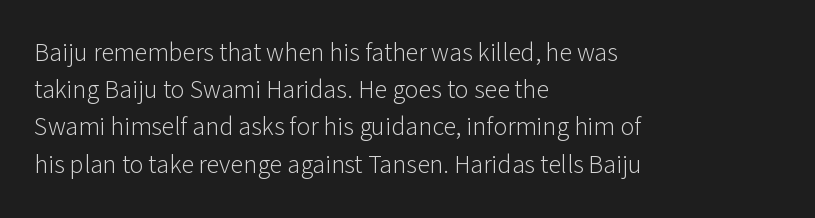
{"italic": "no", "bold": "no", "underline": "no", "align": "left", "line_spacing": "normal", "line_spacing_ratio": 1.43, "letter_spacing": "normal", "letter_spacing_em": 0.0, "glyph_px": 26}
